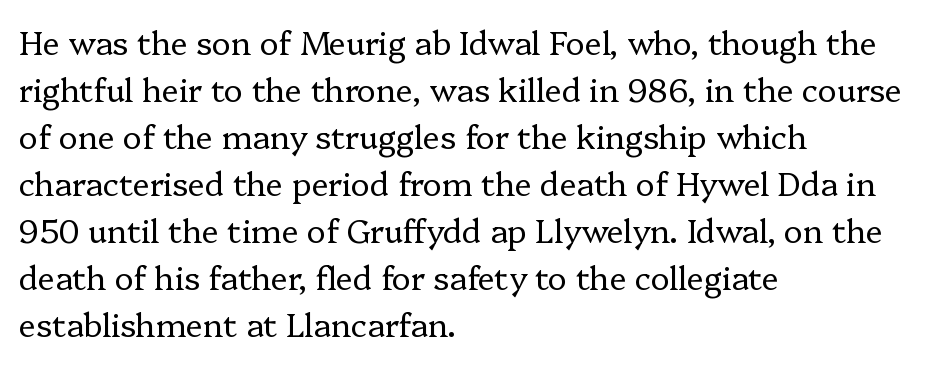
Q: Is the text bold? A: No.
Q: Is the text italic (slanted)? A: No, it is upright.
Q: Is the typeface a serif or a sans-serif typeface? A: Serif.
Q: Is the text underlined? A: No.
Q: How is the paragraph aligned? A: Left-aligned.
Q: Is the spacing between letters normal or unusually wide? A: Normal.
Q: Is the spacing between lines tight, normal or loose? A: Normal.
Q: Width (condensed, normal, or wide)? A: Normal.
Q: Stroke contrast? A: Low.
Q: x-height? A: Medium.
Q: Monospaced? A: No.
